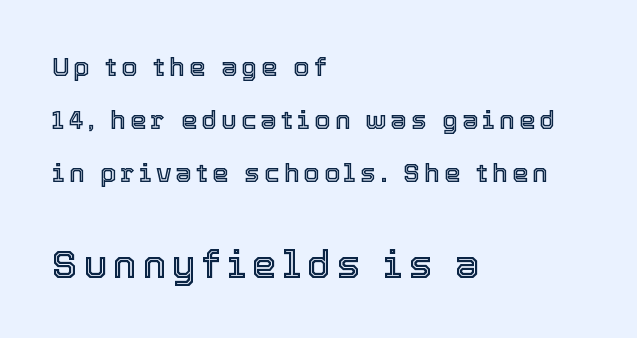
{"italic": "no", "width": "normal", "x_height": "medium", "monospaced": "no", "underline": "no", "align": "left", "line_spacing": "loose", "line_spacing_ratio": 2.03, "larger_block": "second", "size_ratio": 1.5, "glyph_px": 39}
